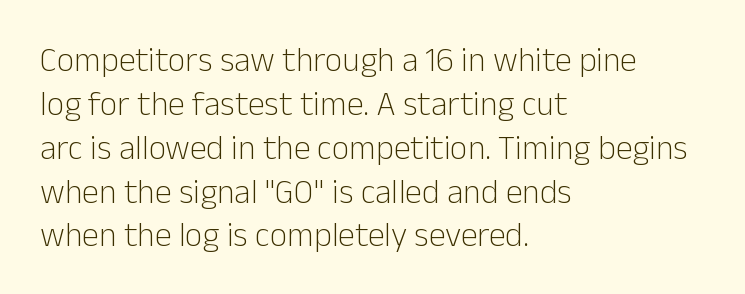
{"serif": "no", "italic": "no", "bold": "no", "weight": "light", "width": "normal", "stroke_contrast": "low", "x_height": "medium", "monospaced": "no", "underline": "no", "align": "left", "line_spacing": "normal", "line_spacing_ratio": 1.29, "letter_spacing": "normal", "letter_spacing_em": 0.0, "glyph_px": 34}
